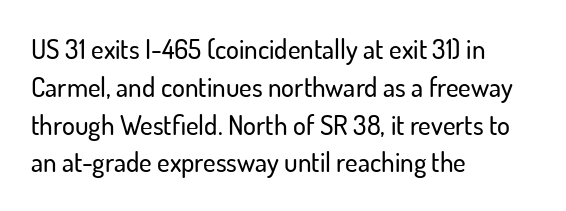
The image shows 27 px text type, upright; set left-aligned, normal line spacing (1.4x), normal letter spacing, not underlined.
